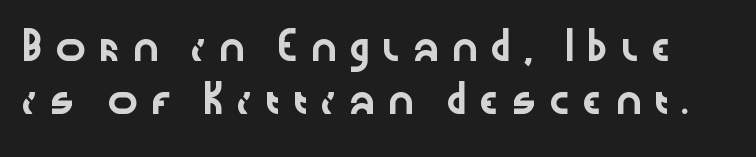
{"italic": "no", "underline": "no", "line_spacing": "loose", "line_spacing_ratio": 2.05, "letter_spacing": "wide", "letter_spacing_em": 0.33, "glyph_px": 26}
